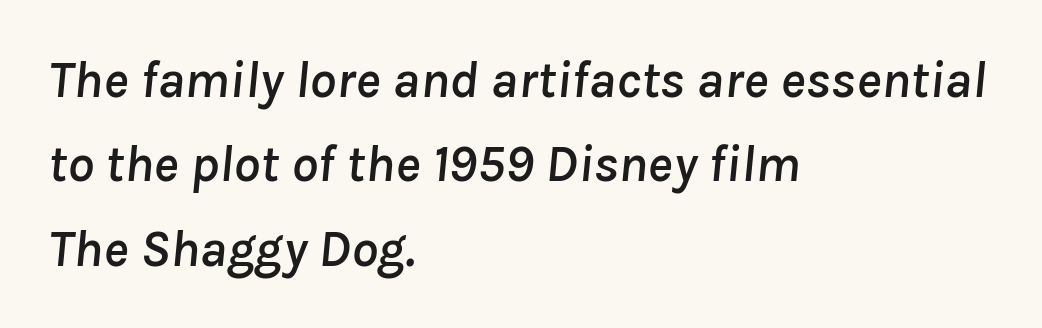
The image shows 53 px text type, italic (leaning right); set left-aligned, normal line spacing (1.59x), normal letter spacing, not underlined; low stroke contrast and a medium x-height.
